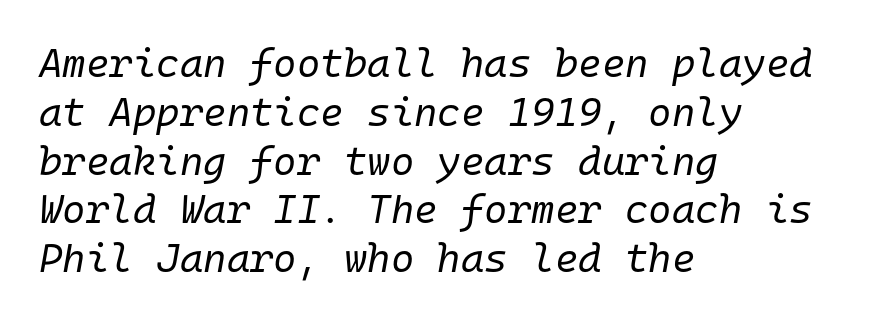
Q: Is the text bold? A: No.
Q: Is the text italic (slanted)? A: Yes, it leans right by about 10 degrees.
Q: Is the text underlined? A: No.
Q: How is the paragraph aligned? A: Left-aligned.
Q: Is the spacing between letters normal or unusually wide? A: Normal.
Q: Width (condensed, normal, or wide)? A: Normal.
Q: Stroke contrast? A: Low.
Q: x-height? A: Medium.
Q: Monospaced? A: Yes.
